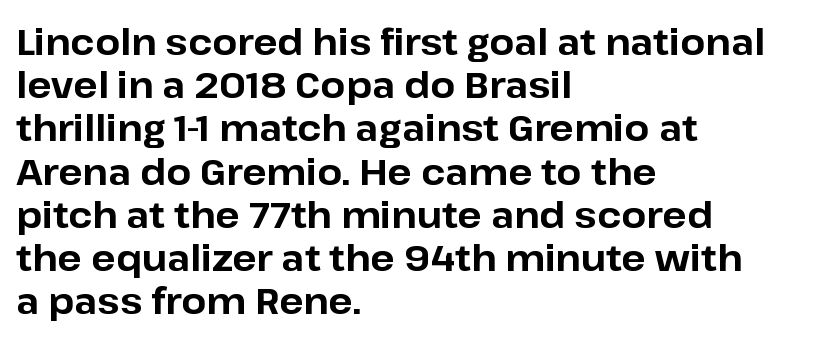
{"serif": "no", "italic": "no", "bold": "yes", "weight": "bold", "width": "normal", "stroke_contrast": "low", "x_height": "medium", "monospaced": "no", "underline": "no", "align": "left", "line_spacing_ratio": 1.2, "letter_spacing": "normal", "letter_spacing_em": 0.0, "glyph_px": 36}
